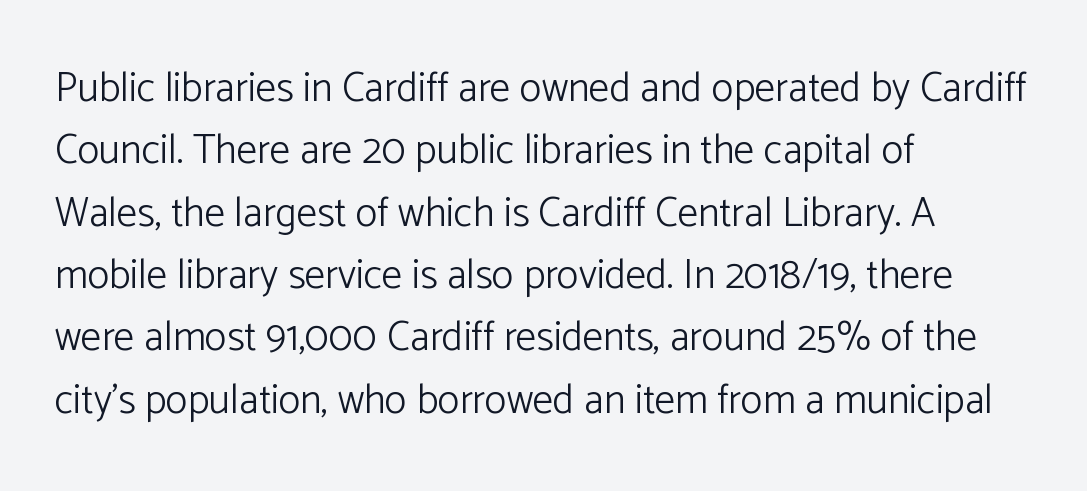
{"serif": "no", "italic": "no", "bold": "no", "weight": "light", "width": "normal", "stroke_contrast": "low", "x_height": "medium", "monospaced": "no", "underline": "no", "align": "left", "line_spacing": "normal", "line_spacing_ratio": 1.52, "letter_spacing": "normal", "letter_spacing_em": 0.0, "glyph_px": 41}
